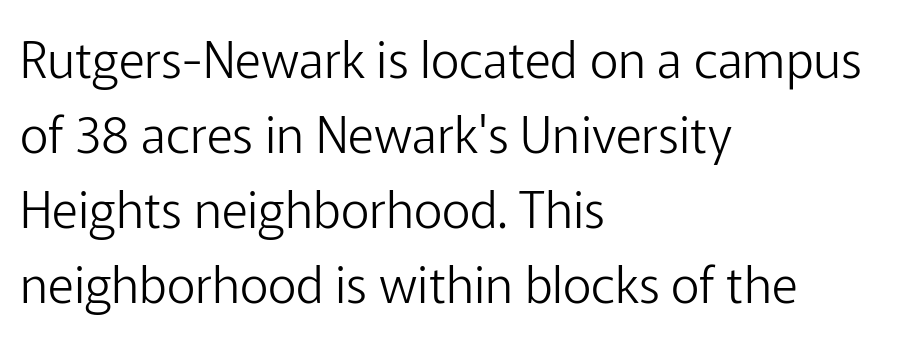
Q: Is the text bold? A: No.
Q: Is the text italic (slanted)? A: No, it is upright.
Q: Is the typeface a serif or a sans-serif typeface? A: Sans-serif.
Q: Is the text underlined? A: No.
Q: How is the paragraph aligned? A: Left-aligned.
Q: Is the spacing between letters normal or unusually wide? A: Normal.
Q: Is the spacing between lines tight, normal or loose? A: Normal.
Q: Width (condensed, normal, or wide)? A: Normal.
Q: Stroke contrast? A: Low.
Q: x-height? A: Medium.
Q: Monospaced? A: No.
